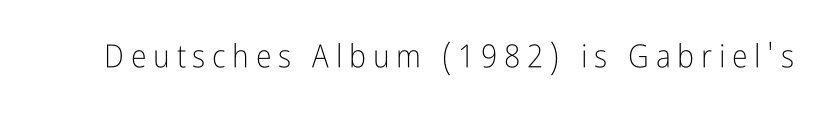
The image shows 32 px light, condensed sans-serif type, upright; set unusually wide letter spacing (+0.21 em), not underlined; low stroke contrast and a medium x-height.
